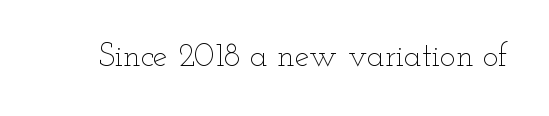
{"italic": "no", "bold": "no", "weight": "thin", "width": "wide", "stroke_contrast": "low", "x_height": "small", "monospaced": "no", "underline": "no", "letter_spacing": "normal", "letter_spacing_em": 0.0, "glyph_px": 33}
